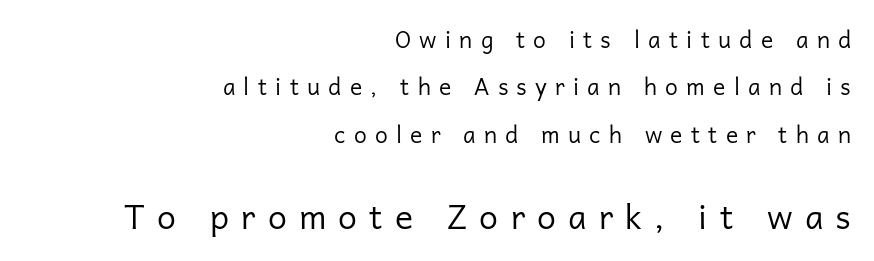
The horizontal fit of the characters is loose and conspicuously gappy. You get the small type first, then a jump to larger type. The baseline area is clear. Is this a fixed-width face? No — the glyphs have proportional, varying widths.
